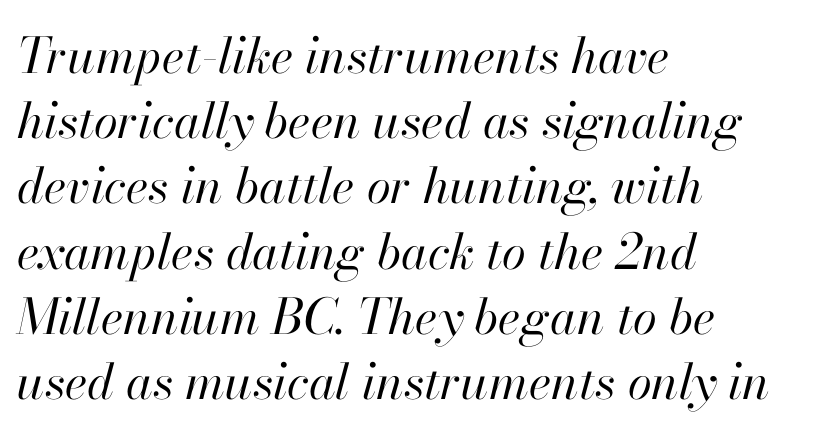
{"italic": "yes", "lean": "right", "slant_degrees": 13, "bold": "no", "weight": "regular", "width": "normal", "stroke_contrast": "high", "x_height": "small", "monospaced": "no", "underline": "no", "align": "left", "line_spacing": "normal", "line_spacing_ratio": 1.33, "letter_spacing": "normal", "letter_spacing_em": 0.0, "glyph_px": 49}
